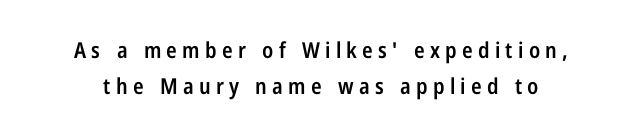
{"italic": "no", "bold": "semi", "underline": "no", "line_spacing": "normal", "line_spacing_ratio": 1.62, "letter_spacing": "wide", "letter_spacing_em": 0.24, "glyph_px": 22}
